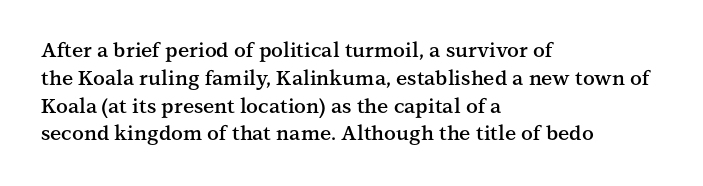
The image shows 20 px text type, upright; set left-aligned, normal line spacing (1.39x), normal letter spacing, not underlined.
